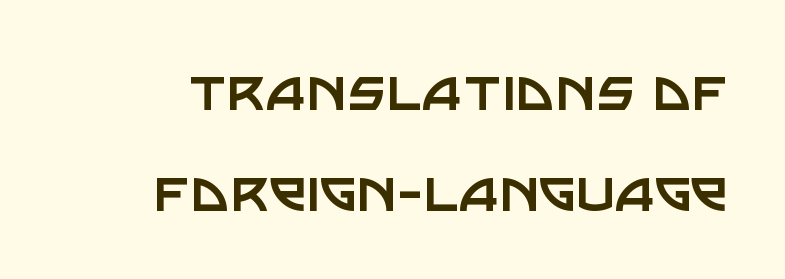
The image shows 68 px regular-weight sans-serif type, upright; set right-aligned, normal line spacing (1.49x), normal letter spacing, not underlined; low stroke contrast and a large x-height.
